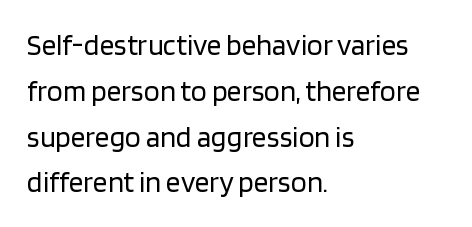
{"serif": "no", "italic": "no", "bold": "no", "weight": "regular", "width": "normal", "stroke_contrast": "low", "x_height": "large", "monospaced": "no", "underline": "no", "align": "left", "line_spacing": "normal", "line_spacing_ratio": 1.58, "letter_spacing": "normal", "letter_spacing_em": 0.0, "glyph_px": 29}
